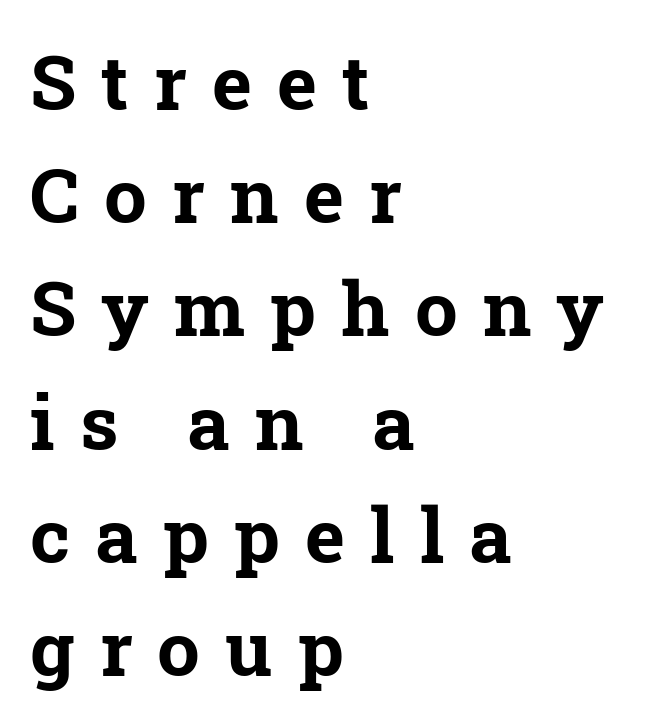
Inter-character spacing is expanded well beyond the font's built-in metrics. Here the designer chose a conventional face with non-uniform glyph widths. Strong, thick strokes mark this as bold type. Horizontal alignment here is leftward, the default for most running prose. What kind of face is this? One with serifs.
